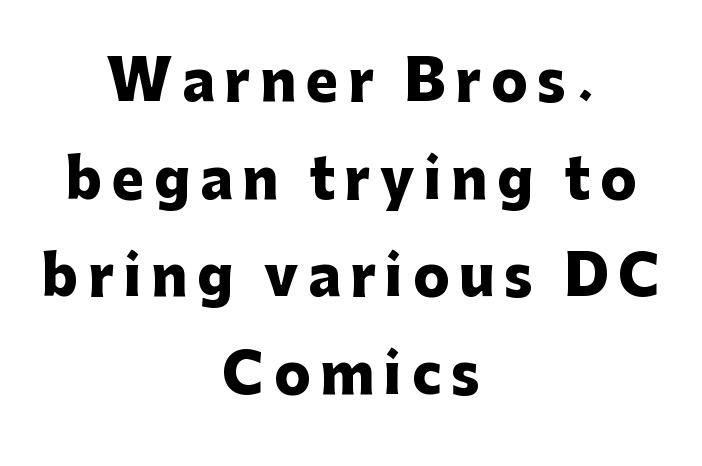
The image shows 54 px heavy sans-serif type, upright; set centered, line spacing 1.81x, not underlined; low stroke contrast and a medium x-height.
